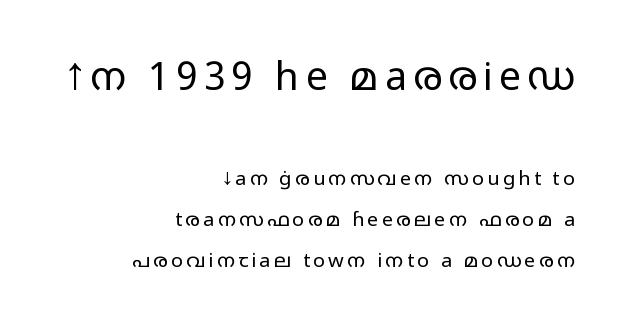
Stem width sits at or under what a default text font uses. The leading is generous, giving the passage an open texture. The letters in the upper block stand taller than those in the block below. Underlining? Definitely not there.
